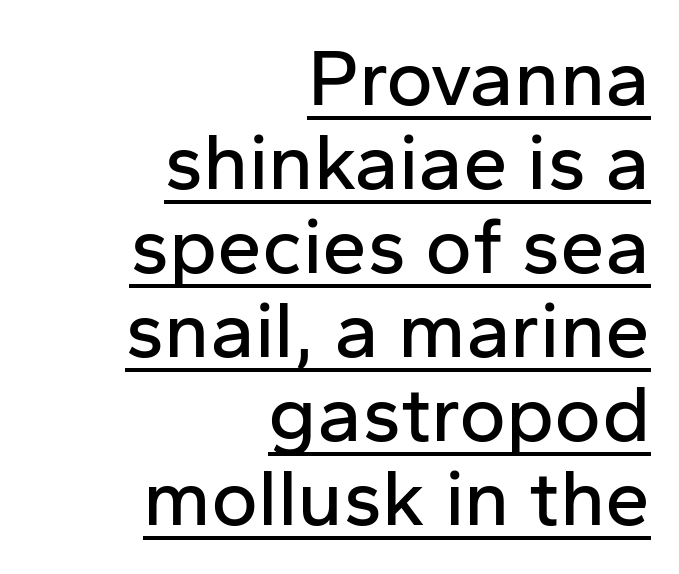
The image shows 80 px sans-serif type, upright; set right-aligned, tight line spacing (1.05x), normal letter spacing, underlined; low stroke contrast and a medium x-height.
